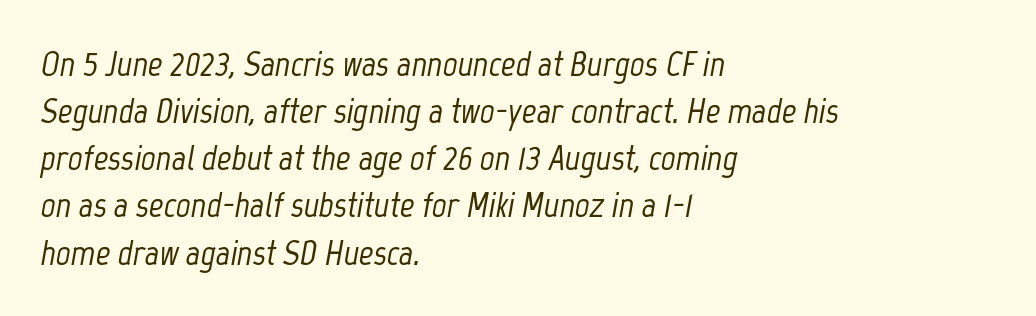
The glyphs are unaccompanied by any horizontal stroke below them. Words appear dense and cohesive because spacing is normal. These lines are rendered in a variable-pitch font. Looking at the ascenders, they clearly lean. The typesetter chose a ragged-right arrangement here.
